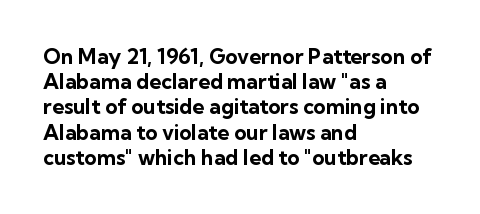
Each line starts at the same left margin while the right side varies. Upright lettering throughout. What stands out about the letter spacing? Nothing — it is the standard amount. Check the space under the baseline: it is left empty. The typesetting leans heavy: a genuine bold.
